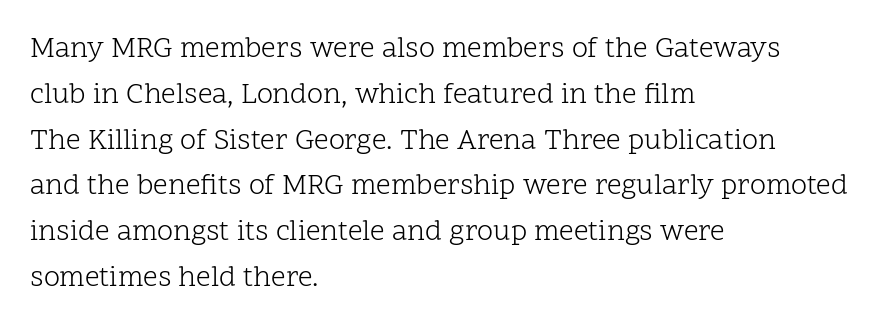
{"serif": "yes", "italic": "no", "bold": "no", "weight": "light", "width": "normal", "stroke_contrast": "low", "x_height": "medium", "monospaced": "no", "underline": "no", "align": "left", "line_spacing": "normal", "line_spacing_ratio": 1.58, "letter_spacing": "normal", "letter_spacing_em": 0.0, "glyph_px": 29}
